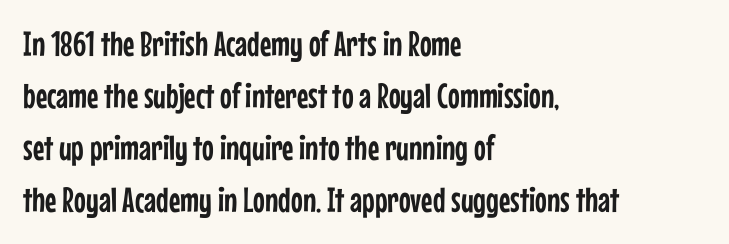
Q: Is the text italic (slanted)? A: No, it is upright.
Q: Is the typeface a serif or a sans-serif typeface? A: Sans-serif.
Q: Is the text underlined? A: No.
Q: How is the paragraph aligned? A: Left-aligned.
Q: Is the spacing between letters normal or unusually wide? A: Normal.
Q: Is the spacing between lines tight, normal or loose? A: Normal.
Q: Width (condensed, normal, or wide)? A: Condensed.
Q: Stroke contrast? A: Low.
Q: x-height? A: Medium.
Q: Monospaced? A: No.
